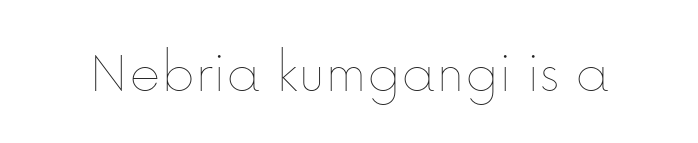
Each word holds together tightly as a unit, with standard inter-letter gaps. The type sits square on the baseline with zero lean. Words float on clear page, feet unadorned. No chunkiness to these letters — they're not bold. The rendering uses natural spacing where letterforms have individual widths.
